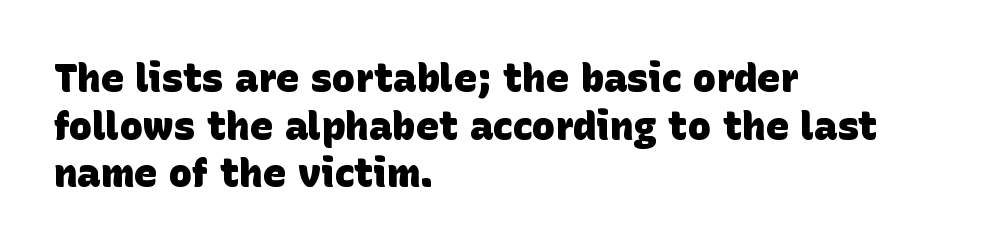
Nobody touched the tracking dial on this one. Nobody drew a line under any word here. The font is running at its bold setting. Stroke terminals: plain, sans-serif. This rendering uses left alignment, leaving the right contour irregular.
